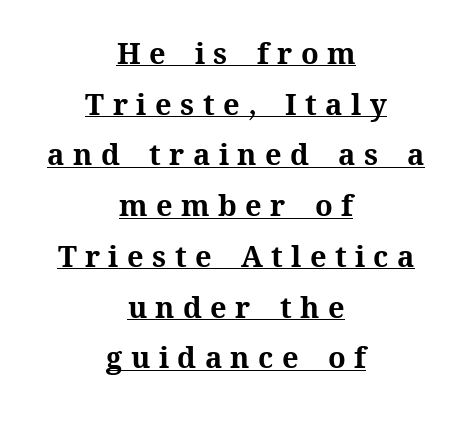
Tall strokes in this sample are plumb rather than angled. Underline: present. Strokes here are thick enough to call this a true bold. There is plenty of visible air inserted between adjacent glyphs. Varying glyph widths throughout — classic text-font behaviour.
